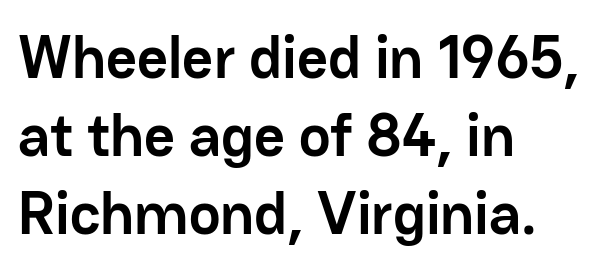
Q: Is the text bold? A: Yes.
Q: Is the text italic (slanted)? A: No, it is upright.
Q: Is the typeface a serif or a sans-serif typeface? A: Sans-serif.
Q: Is the text underlined? A: No.
Q: How is the paragraph aligned? A: Left-aligned.
Q: Is the spacing between letters normal or unusually wide? A: Normal.
Q: Is the spacing between lines tight, normal or loose? A: Normal.
Q: Width (condensed, normal, or wide)? A: Normal.
Q: Stroke contrast? A: Low.
Q: x-height? A: Medium.
Q: Monospaced? A: No.
